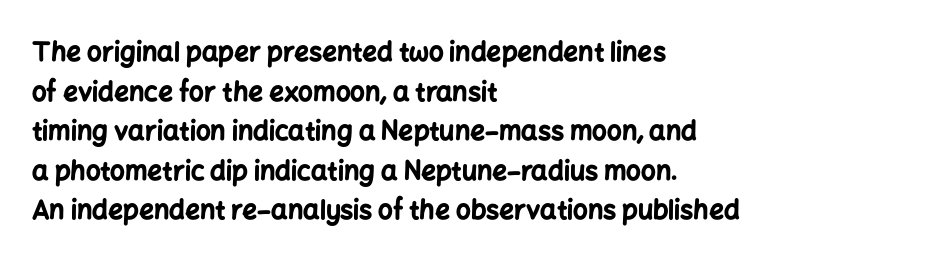
Line spacing here is normal. Words float on clear page, feet unadorned. Each glyph is drawn with heavy, bold strokes. There is no visible air inserted between adjacent glyphs. These lines are set flush left with a ragged right edge. This is roman type, the default non-slanted kind.
